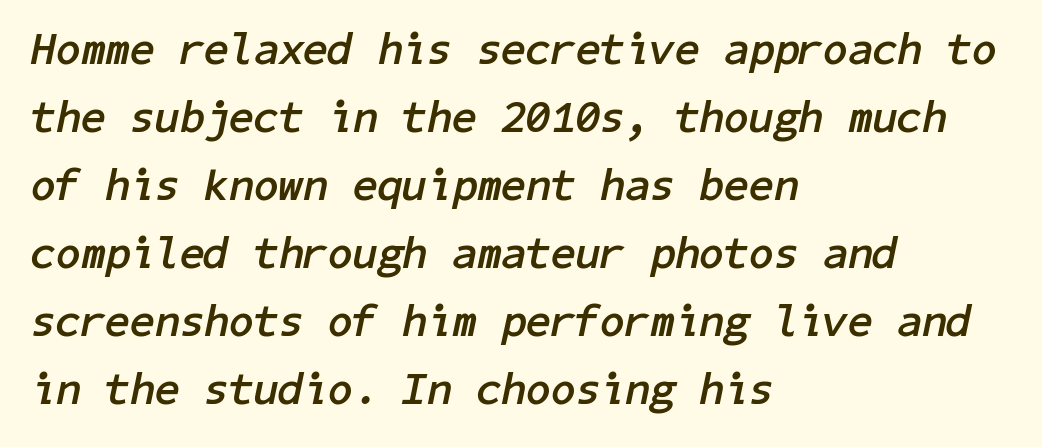
The image shows 45 px semibold type, italic (leaning right); set left-aligned, normal line spacing (1.51x), normal letter spacing, not underlined; low stroke contrast and a medium x-height.
